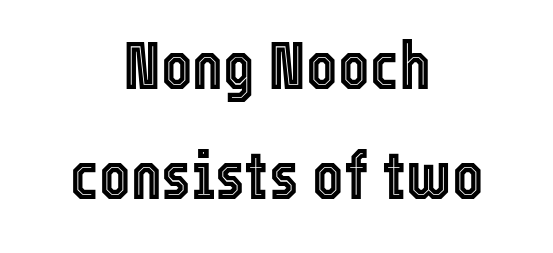
The image shows 66 px condensed type, upright; set centered, normal line spacing (1.67x), normal letter spacing, not underlined; a medium x-height.
